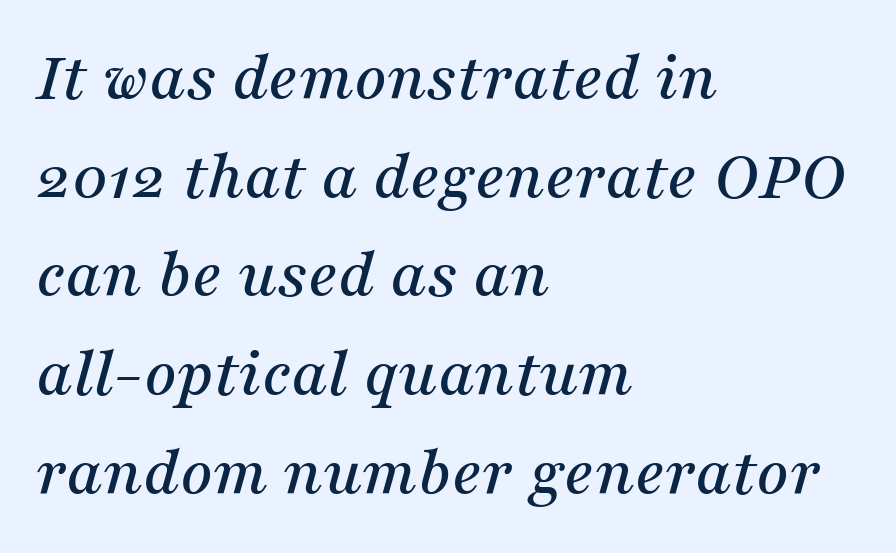
The image shows 71 px serif type, italic (leaning right); set left-aligned, normal line spacing (1.39x), normal letter spacing, not underlined; medium stroke contrast and a medium x-height.
